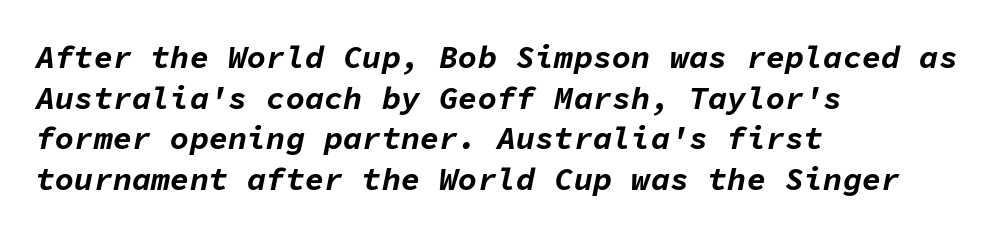
{"italic": "yes", "lean": "right", "slant_degrees": 11, "bold": "yes", "weight": "bold", "width": "normal", "stroke_contrast": "low", "x_height": "medium", "monospaced": "yes", "underline": "no", "align": "left", "line_spacing": "normal", "line_spacing_ratio": 1.27, "letter_spacing": "normal", "letter_spacing_em": 0.0, "glyph_px": 32}
